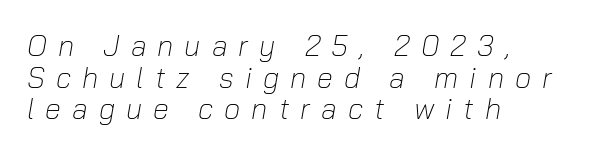
The image shows 29 px light type, italic (leaning right); set left-aligned, tight line spacing (1.09x), unusually wide letter spacing (+0.38 em), not underlined; low stroke contrast and a medium x-height.
